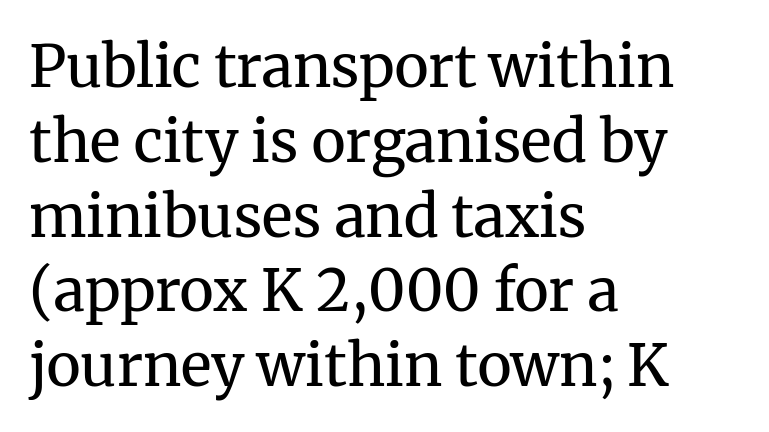
It's the straight-up-and-down kind of type. The face used here is proportionally spaced, like ordinary book or web type. Type without underlining. The strokes carry an ordinary text weight at most.
